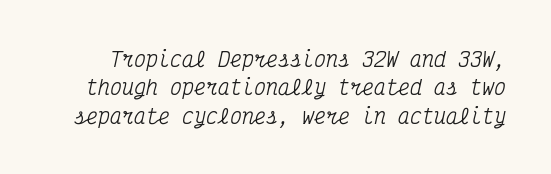
The image shows 20 px text type, italic (leaning right); set normal line spacing (1.42x), normal letter spacing, not underlined.
